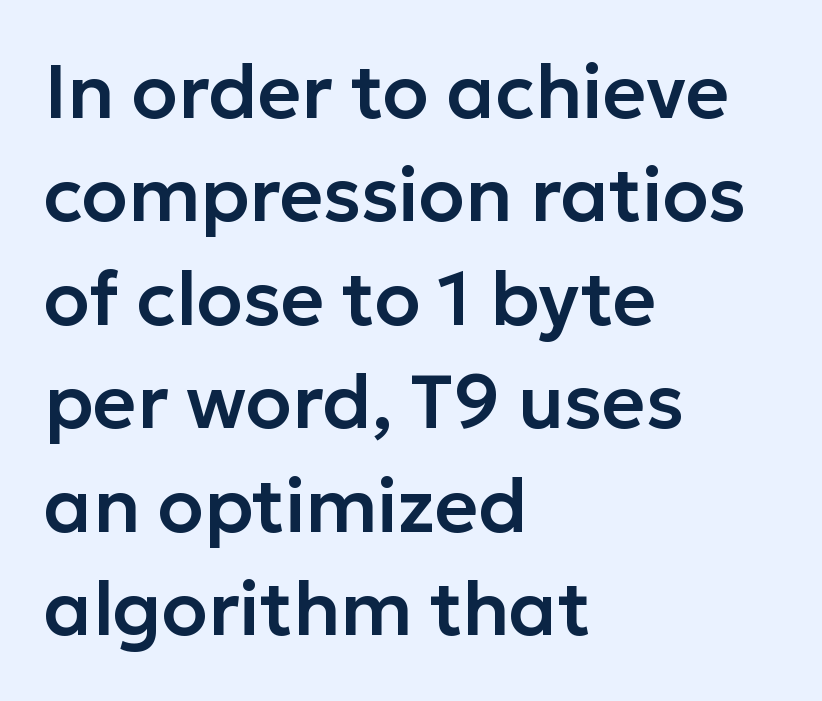
The image shows 75 px sans-serif type, upright; set left-aligned, normal line spacing (1.38x), normal letter spacing, not underlined; low stroke contrast and a medium x-height.
